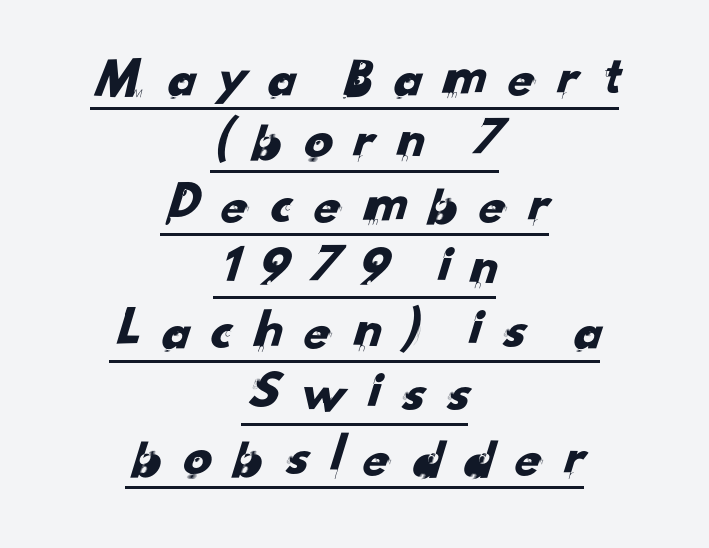
{"serif": "no", "width": "normal", "stroke_contrast": "low", "x_height": "small", "monospaced": "no", "underline": "yes", "align": "center", "line_spacing": "tight", "line_spacing_ratio": 1.11, "letter_spacing": "wide", "letter_spacing_em": 0.3, "glyph_px": 57}
